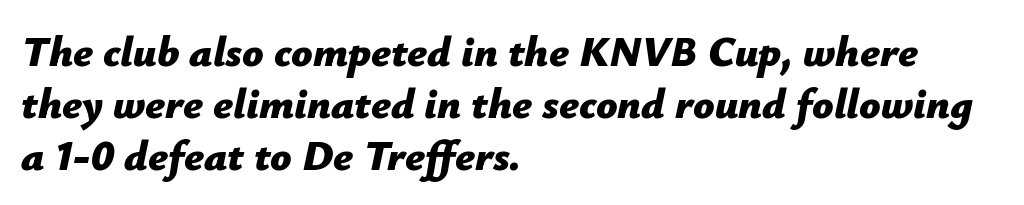
Q: Is the text bold? A: Yes.
Q: Is the text italic (slanted)? A: Yes, it leans right by about 12 degrees.
Q: Is the text underlined? A: No.
Q: How is the paragraph aligned? A: Left-aligned.
Q: Is the spacing between letters normal or unusually wide? A: Normal.
Q: Width (condensed, normal, or wide)? A: Normal.
Q: Stroke contrast? A: Low.
Q: x-height? A: Medium.
Q: Monospaced? A: No.
